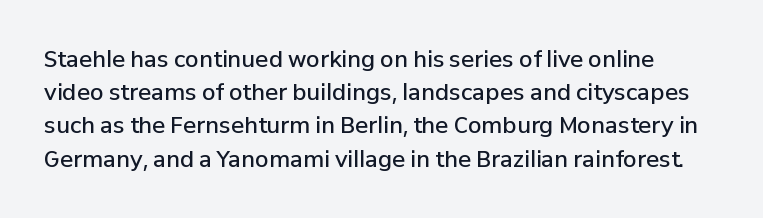
Q: Is the text bold? A: Semi-bold.
Q: Is the text italic (slanted)? A: No, it is upright.
Q: Is the text underlined? A: No.
Q: Is the spacing between letters normal or unusually wide? A: Normal.
Q: Is the spacing between lines tight, normal or loose? A: Normal.
